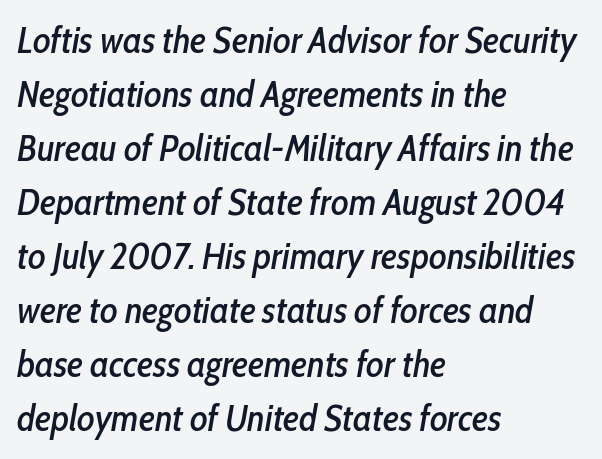
Italic: yes, the glyphs are oblique. Anything drawn beneath the words? Only blank space. Quick note: interline space is typical. The letters advance in unequal steps, a hallmark of proportional type.
